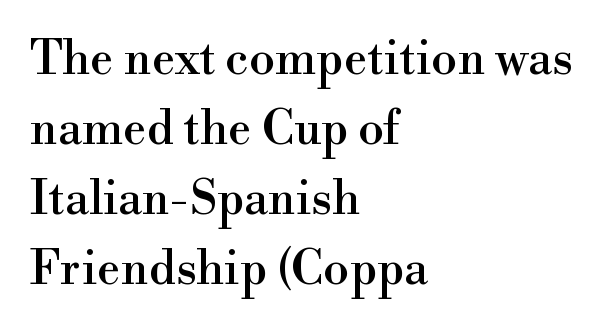
{"serif": "yes", "italic": "no", "width": "normal", "stroke_contrast": "high", "x_height": "small", "monospaced": "no", "underline": "no", "align": "left", "line_spacing": "normal", "line_spacing_ratio": 1.49, "letter_spacing": "normal", "letter_spacing_em": 0.0, "glyph_px": 47}
